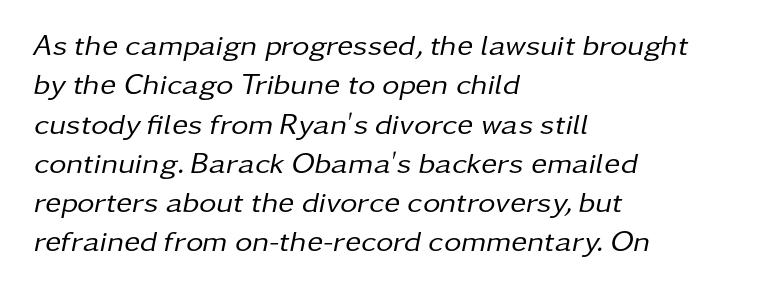
Q: Is the text bold? A: No.
Q: Is the text italic (slanted)? A: Yes, it leans right by about 11 degrees.
Q: Is the text underlined? A: No.
Q: How is the paragraph aligned? A: Left-aligned.
Q: Is the spacing between letters normal or unusually wide? A: Normal.
Q: Is the spacing between lines tight, normal or loose? A: Normal.
Q: Width (condensed, normal, or wide)? A: Normal.
Q: Stroke contrast? A: Low.
Q: x-height? A: Medium.
Q: Monospaced? A: No.
